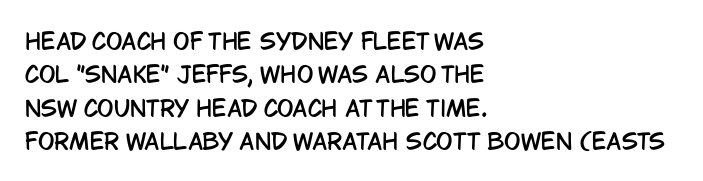
{"italic": "no", "underline": "no", "align": "left", "line_spacing": "normal", "line_spacing_ratio": 1.52, "letter_spacing": "normal", "letter_spacing_em": 0.0, "glyph_px": 22}
